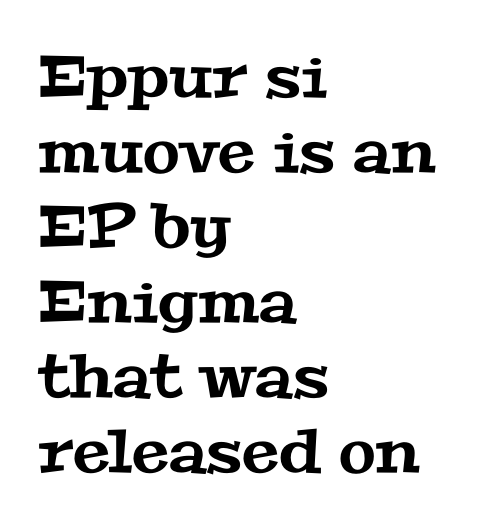
The image shows 60 px wide serif type; set left-aligned, normal line spacing (1.25x), normal letter spacing, not underlined; medium stroke contrast and a medium x-height.
